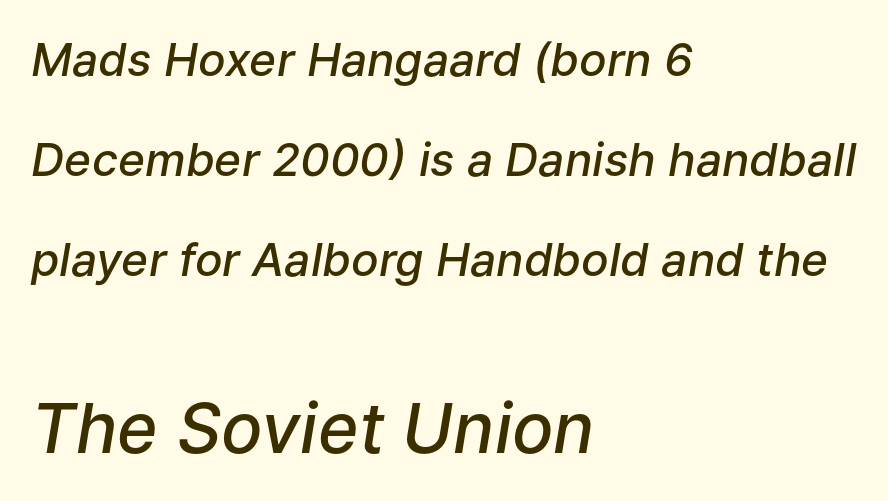
Stems and bowls a touch heavier than normal — semibold. The face used here is proportionally spaced, like ordinary book or web type. The string is rendered with underlining switched off. These lines were composed using italics. These lines stand farther apart than default settings would place them.
